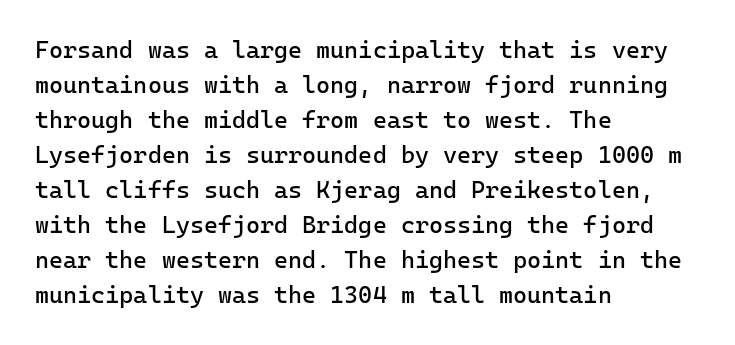
The image shows 24 px text type, upright; set left-aligned, normal line spacing (1.46x), normal letter spacing, not underlined.
